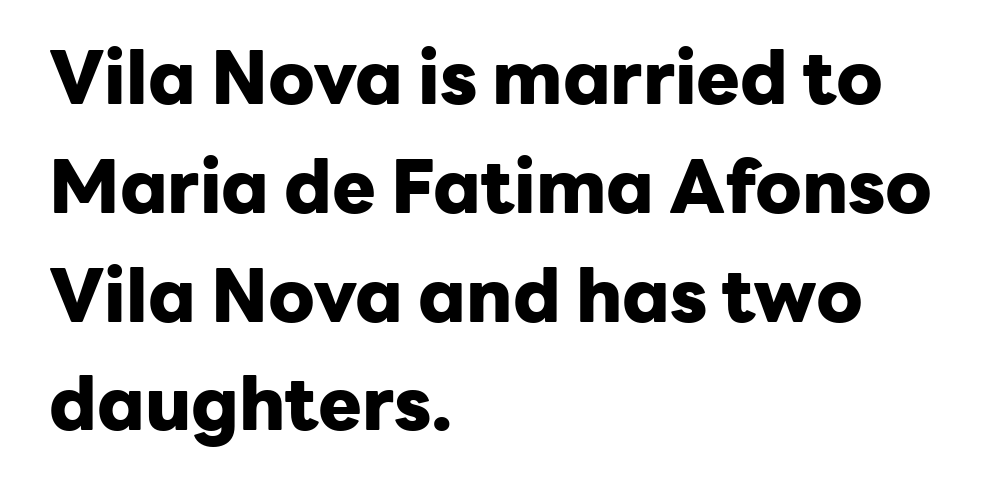
The image shows 73 px heavy sans-serif type, upright; set left-aligned, normal line spacing (1.49x), normal letter spacing, not underlined; low stroke contrast and a medium x-height.
